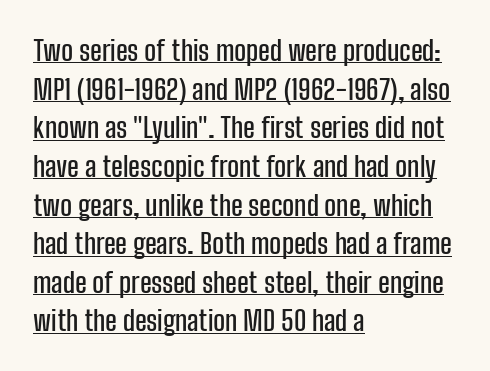
The image shows 28 px condensed sans-serif type, upright; set left-aligned, normal line spacing (1.38x), normal letter spacing, underlined; low stroke contrast and a medium x-height.
